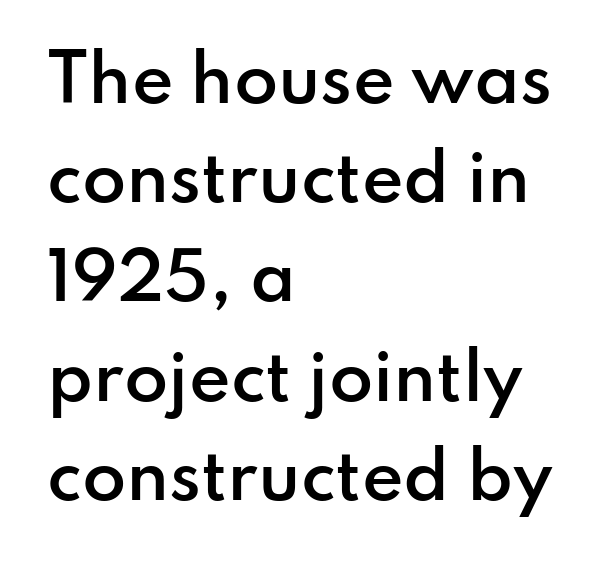
Q: Is the text bold? A: Semi-bold.
Q: Is the text italic (slanted)? A: No, it is upright.
Q: Is the typeface a serif or a sans-serif typeface? A: Sans-serif.
Q: Is the text underlined? A: No.
Q: How is the paragraph aligned? A: Left-aligned.
Q: Is the spacing between letters normal or unusually wide? A: Normal.
Q: Is the spacing between lines tight, normal or loose? A: Normal.
Q: Width (condensed, normal, or wide)? A: Normal.
Q: Stroke contrast? A: Low.
Q: x-height? A: Small.
Q: Monospaced? A: No.
